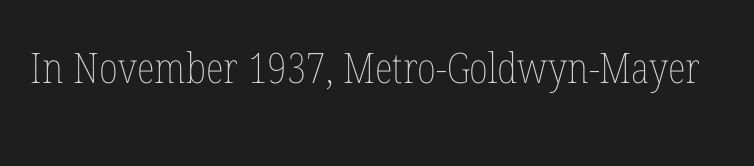
Is this a fixed-width face? No — the glyphs have proportional, varying widths. Observe the ordinary spacing: letters are neighbours, not strangers. Quick note: not italic, upright. Summary of weight: not heavy and not bold.
